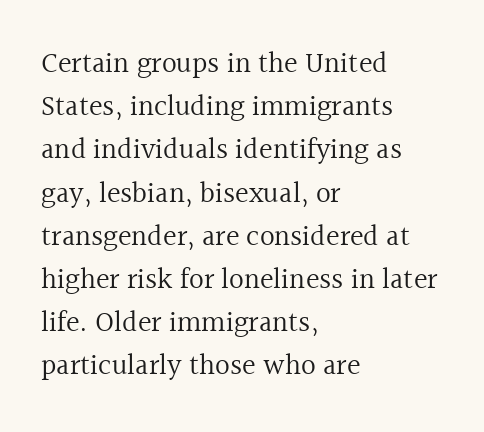
Serif or sans? Serif — the stroke terminals have little feet. The passage shown is typed in a proportional face where columns would drift. Does extra space separate the letters? No, they use regular spacing. The passage shown is not underscored anywhere. Vertically, the passage feels balanced, rows spaced as you'd expect.
